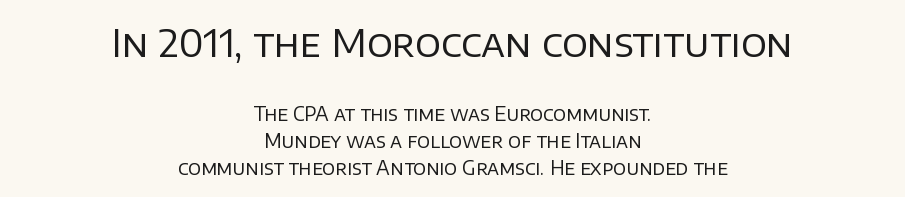
Q: Is the text bold? A: No.
Q: Is the text italic (slanted)? A: No, it is upright.
Q: Is the typeface a serif or a sans-serif typeface? A: Sans-serif.
Q: Is the text underlined? A: No.
Q: How is the paragraph aligned? A: Centered.
Q: Is the spacing between letters normal or unusually wide? A: Normal.
Q: Is the spacing between lines tight, normal or loose? A: Normal.
Q: Which block of text is set in a larger size, the first (top) or the second (bottom)? A: The first (top) one.
Q: Width (condensed, normal, or wide)? A: Normal.
Q: Stroke contrast? A: Low.
Q: x-height? A: Large.
Q: Monospaced? A: No.
